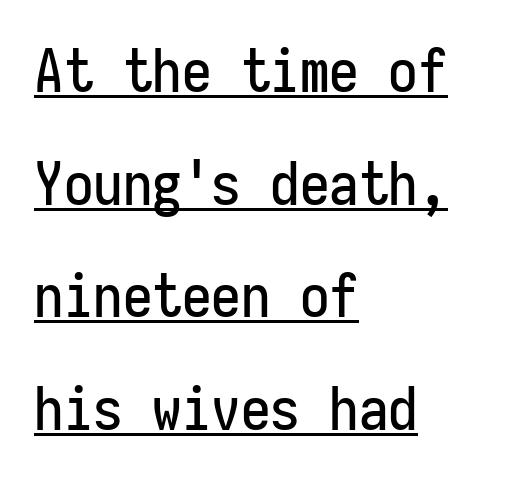
Casual observation: everything's shoved over to the left. A rule runs beneath these lines of type. If you measured baseline to baseline, you'd find a long distance. Is the letter spacing exaggerated? No — it looks like the ordinary default. The font family rendered here belongs to the sans-serif group.
